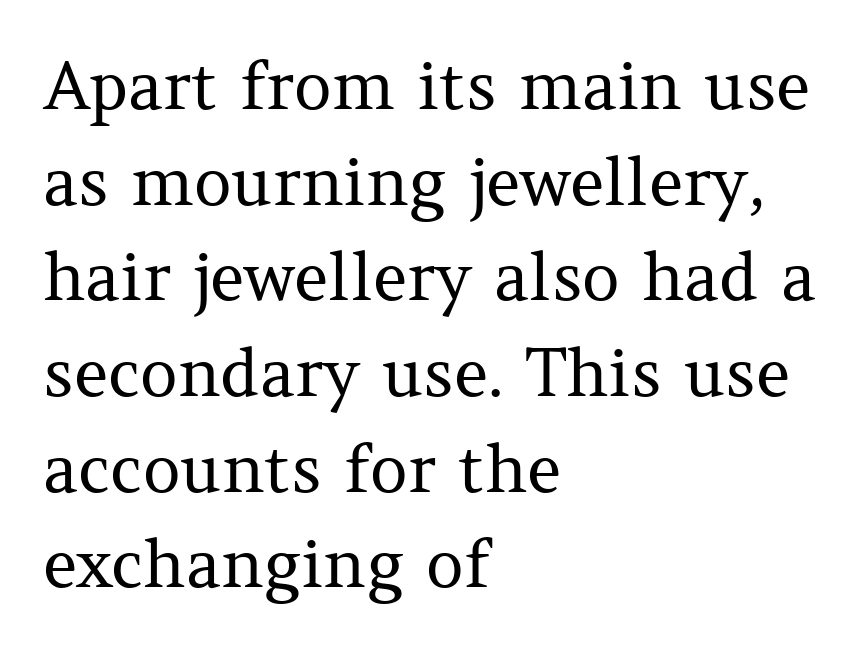
Q: Is the text bold? A: No.
Q: Is the text italic (slanted)? A: No, it is upright.
Q: Is the typeface a serif or a sans-serif typeface? A: Serif.
Q: Is the text underlined? A: No.
Q: How is the paragraph aligned? A: Left-aligned.
Q: Is the spacing between letters normal or unusually wide? A: Normal.
Q: Is the spacing between lines tight, normal or loose? A: Normal.
Q: Width (condensed, normal, or wide)? A: Normal.
Q: Stroke contrast? A: Medium.
Q: x-height? A: Medium.
Q: Monospaced? A: No.
